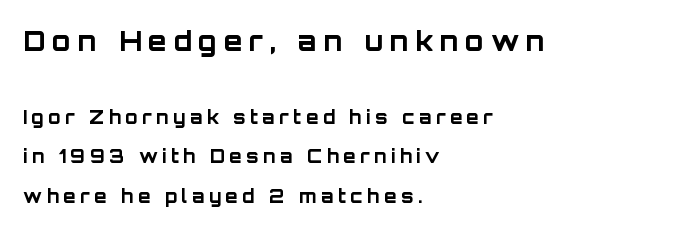
Summary of vertical rhythm: relaxed, with wide interline spacing. The composition opens big and finishes small. Upright lettering throughout. Observe the wide spacing: letters keep a clear distance from each other.
